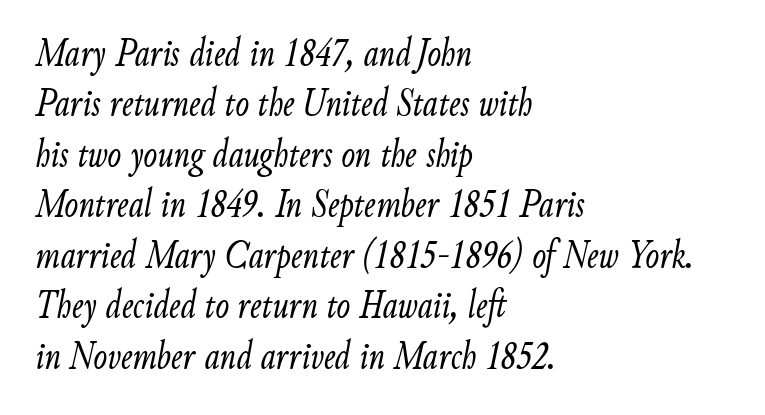
Q: Is the text bold? A: No.
Q: Is the text italic (slanted)? A: Yes, it leans right by about 9 degrees.
Q: Is the text underlined? A: No.
Q: How is the paragraph aligned? A: Left-aligned.
Q: Is the spacing between letters normal or unusually wide? A: Normal.
Q: Width (condensed, normal, or wide)? A: Condensed.
Q: Stroke contrast? A: Low.
Q: x-height? A: Small.
Q: Monospaced? A: No.
